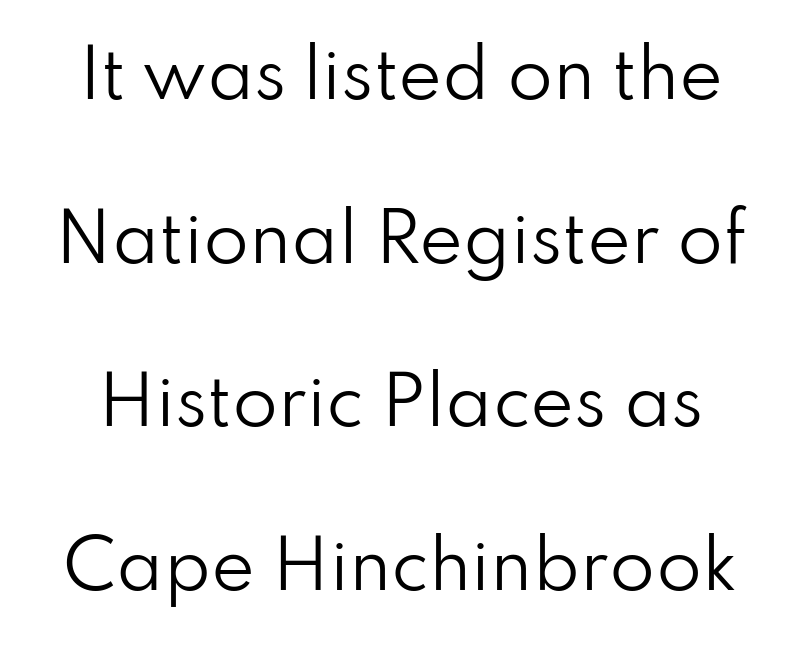
Q: Is the text bold? A: No.
Q: Is the text italic (slanted)? A: No, it is upright.
Q: Is the typeface a serif or a sans-serif typeface? A: Sans-serif.
Q: Is the text underlined? A: No.
Q: Is the spacing between letters normal or unusually wide? A: Normal.
Q: Is the spacing between lines tight, normal or loose? A: Loose.
Q: Width (condensed, normal, or wide)? A: Normal.
Q: Stroke contrast? A: Low.
Q: x-height? A: Small.
Q: Monospaced? A: No.
